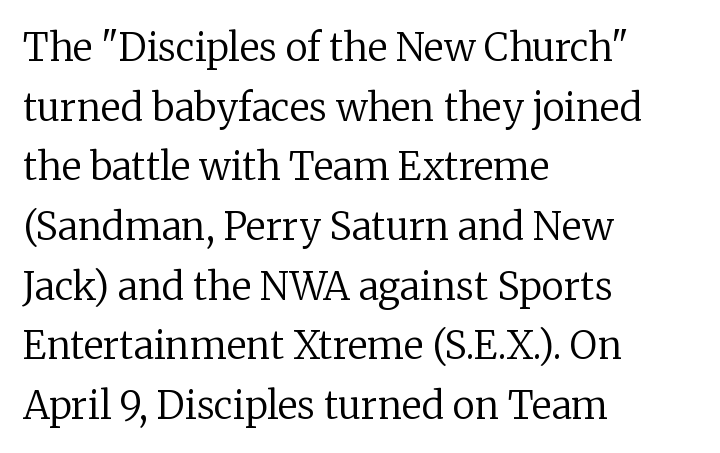
Yep, those are serifs on the letters. A light-to-regular cut is what we see here. Nobody touched the tracking dial on this one. The axis of the letterforms is exactly vertical. The line-height multiplier appears to be the usual default.
